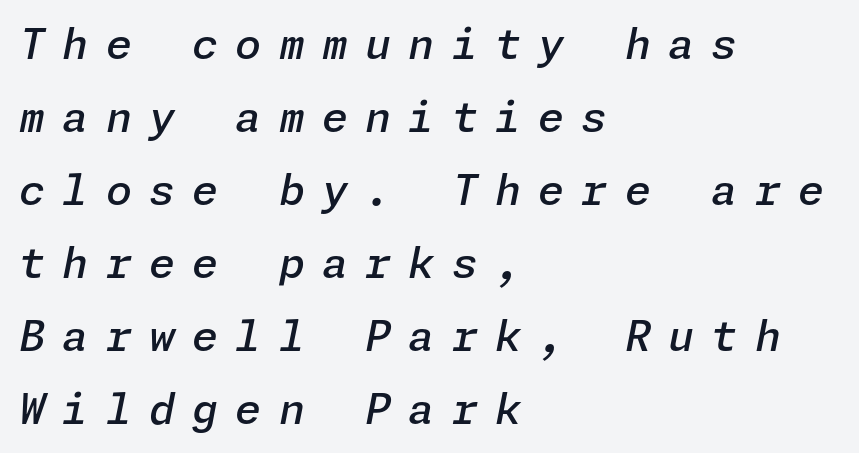
The image shows 42 px semibold type, italic (leaning right); set left-aligned, line spacing 1.74x, unusually wide letter spacing (+0.41 em), not underlined; low stroke contrast and a medium x-height.
